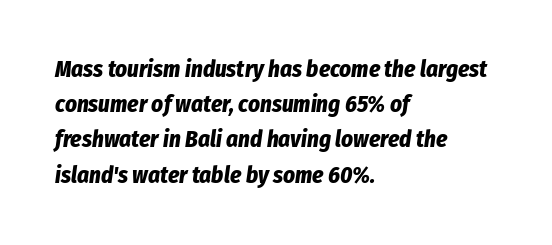
The image shows 23 px bold type, italic (leaning right); set left-aligned, normal line spacing (1.53x), normal letter spacing, not underlined.
